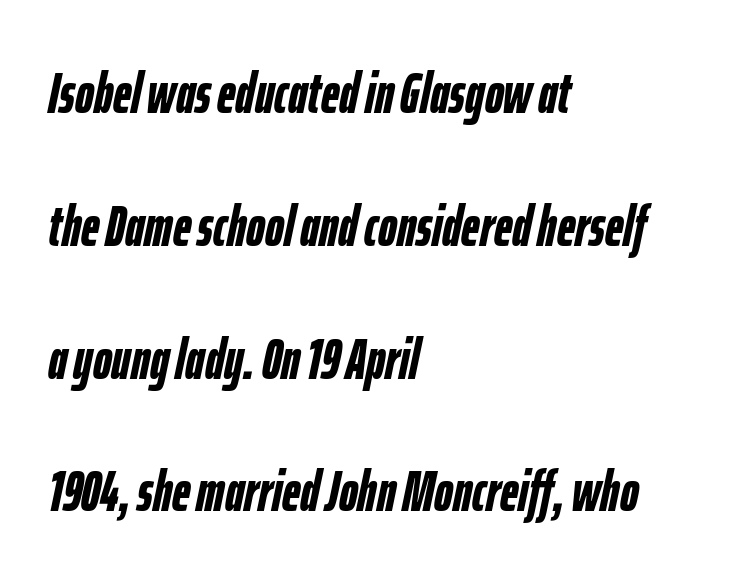
The image shows 57 px semibold, condensed type, italic (leaning right); set left-aligned, loose line spacing (2.33x), normal letter spacing, not underlined; low stroke contrast and a medium x-height.
